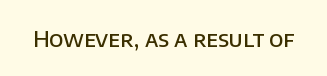
The image shows 22 px text type, upright; set normal letter spacing, not underlined.
